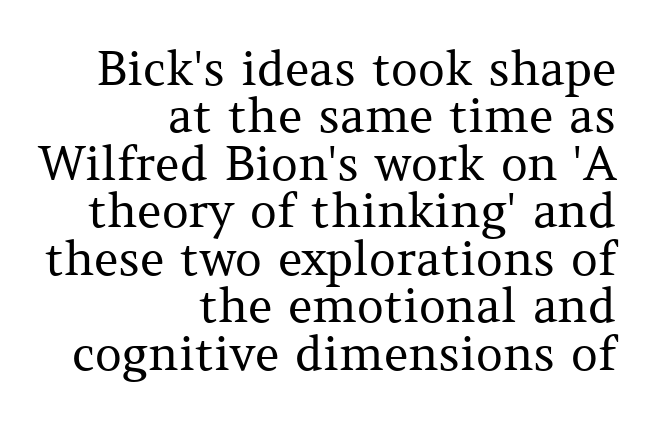
The strokes are not fattened; the text isn't bold. Clear beneath every line of the passage. The font's upright variant was chosen for this text. These lines are rendered in a variable-pitch font. The designer went with a serif here, giving each stem small feet. Leading: reduced.
